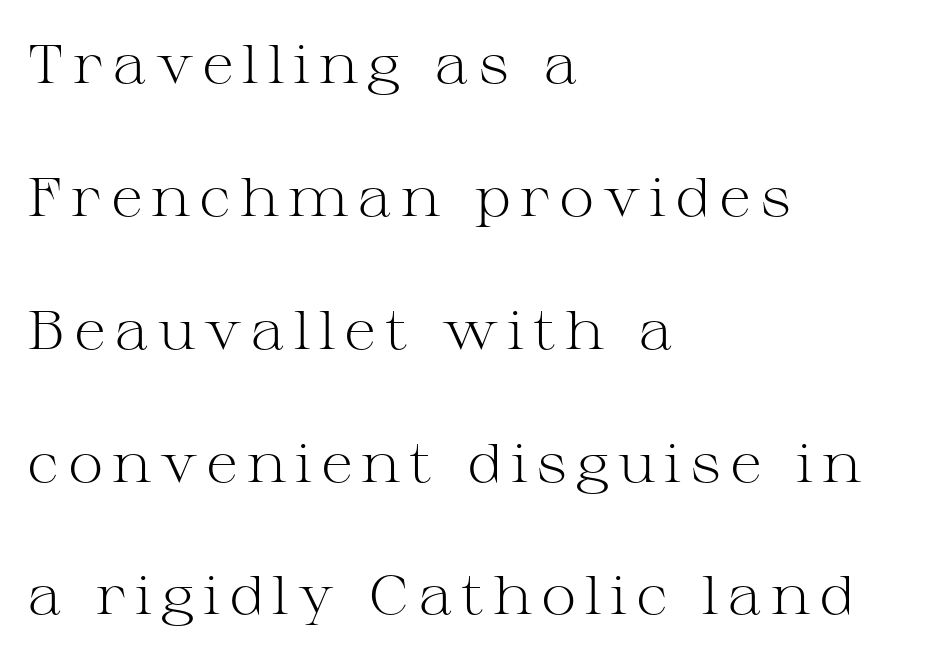
The image shows 54 px light, wide serif type, upright; set left-aligned, loose line spacing (2.46x), not underlined; medium stroke contrast and a medium x-height.
